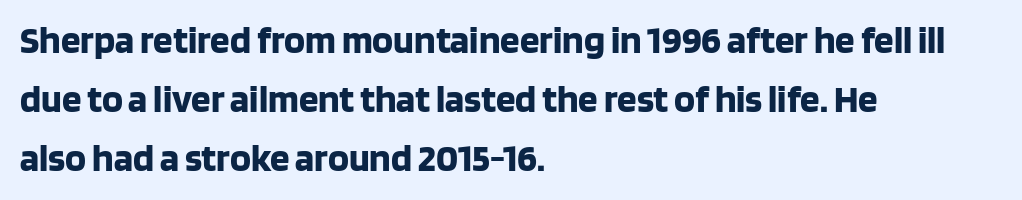
Bare-footed words on every line. Think of a printed novel: that variable character pitch is what you see here. Heavy, bold letterforms. The tracking reads as untouched default to a designer's eye. The rag falls on the right side of this text block.
